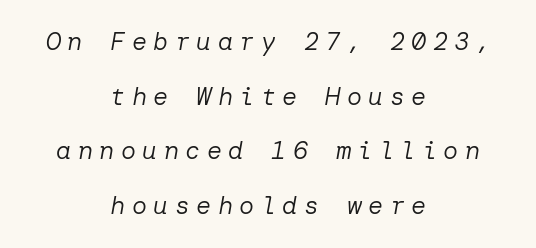
The image shows 25 px text type, italic (leaning right); set centered, loose line spacing (2.19x), unusually wide letter spacing (+0.26 em), not underlined.
